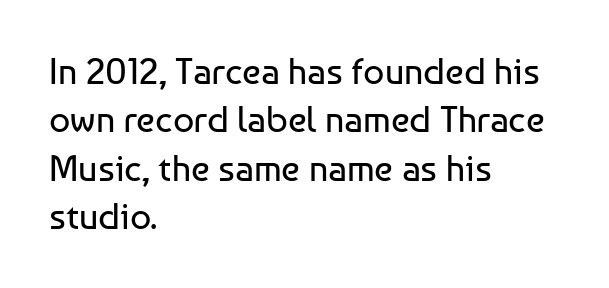
{"serif": "no", "italic": "no", "bold": "no", "weight": "regular", "width": "normal", "stroke_contrast": "low", "x_height": "medium", "monospaced": "no", "underline": "no", "align": "left", "line_spacing": "normal", "line_spacing_ratio": 1.31, "letter_spacing": "normal", "letter_spacing_em": 0.0, "glyph_px": 37}
